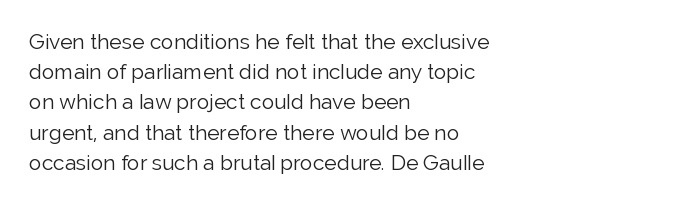
Regarding leading, the lines here are spaced in the standard way. Underline: absent. A classic flush-left, rag-right setting is used for this passage. Every character sits straight up, as roman type does.
